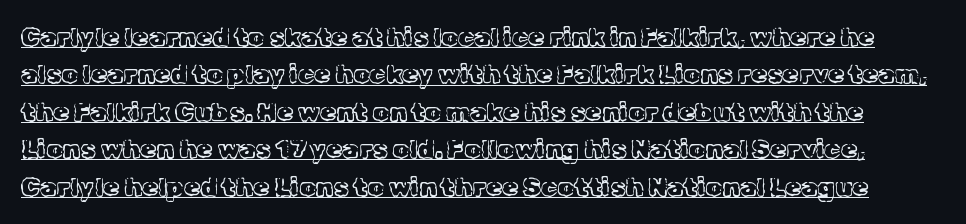
It's the straight-up-and-down kind of type. Each word holds together tightly as a unit, with standard inter-letter gaps. Glance below the letters and you will spot a drawn line. A light-to-regular cut is what we see here. Baseline-to-baseline distance is the conventional proportion of letter height.
